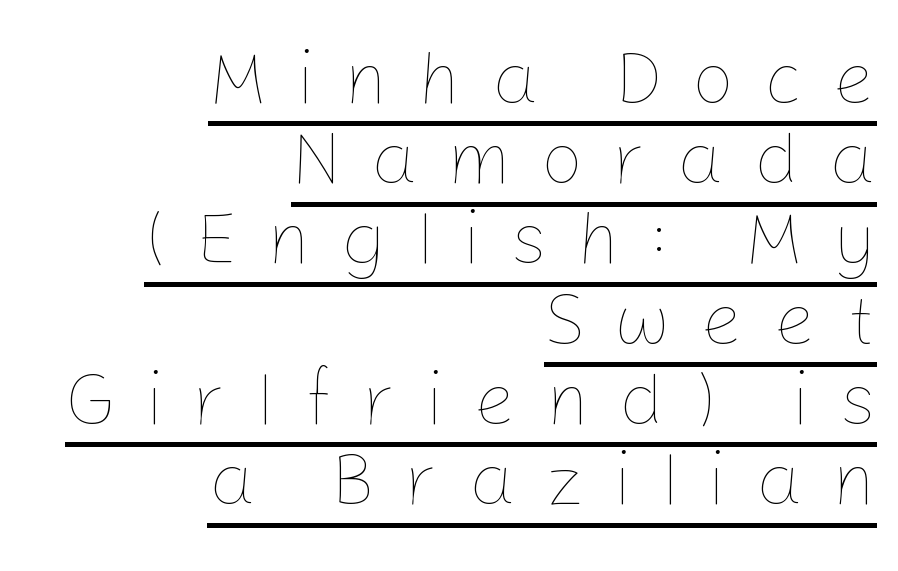
These lines huddle together more closely than default settings would place them. The lettering is marked with a stroke running underneath it. Is there any slant? The stems are plumb. These lines are rendered in a variable-pitch font. The paragraph has a hard right edge and a soft left edge.
